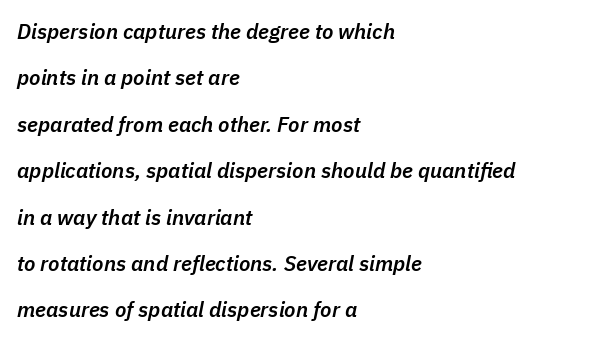
The image shows 21 px text type, italic (leaning right); set left-aligned, loose line spacing (2.21x), normal letter spacing, not underlined.
